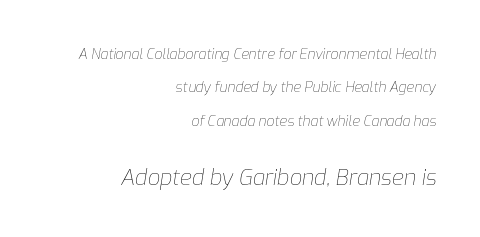
Italic: yes, the glyphs are oblique. The rendering keeps characters at their native spacing. Caption: face not bold, strokes unweighted. Check under the words: just untouched page.
